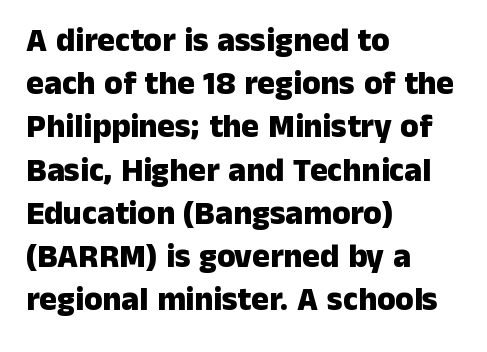
No italicization has been applied; the sample stays upright. Honestly, the letter spacing is just normal — you wouldn't notice it. The rendering uses natural spacing where letterforms have individual widths. These lines are composed in type without serifs. The lines in this sample share a left origin and differ only in where they stop. Type without underlining.
